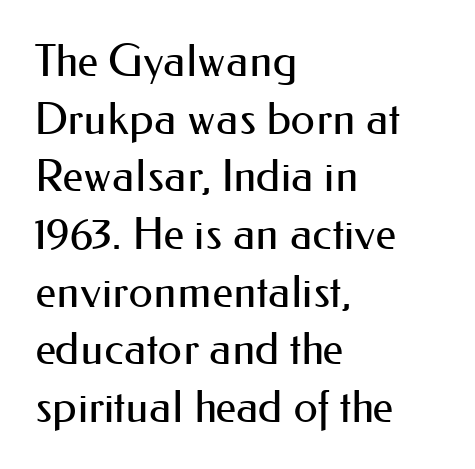
The designer went with a sans here, leaving each stem footless. Glance below the letters and you will spot only blank space. The letterforms sit shoulder to shoulder at normal distance. Looks like regular typesetting: each glyph gets only the width it needs. No extra ink here — the face is not bold. Is there much room between lines? A standard amount, neither cramped nor airy.
